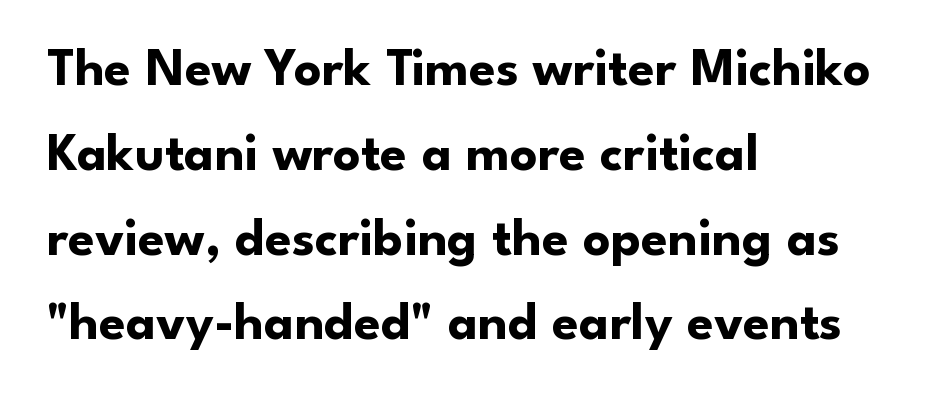
Q: Is the text bold? A: Yes.
Q: Is the text italic (slanted)? A: No, it is upright.
Q: Is the typeface a serif or a sans-serif typeface? A: Sans-serif.
Q: Is the text underlined? A: No.
Q: How is the paragraph aligned? A: Left-aligned.
Q: Is the spacing between letters normal or unusually wide? A: Normal.
Q: Is the spacing between lines tight, normal or loose? A: Normal.
Q: Width (condensed, normal, or wide)? A: Normal.
Q: Stroke contrast? A: Low.
Q: x-height? A: Small.
Q: Monospaced? A: No.
